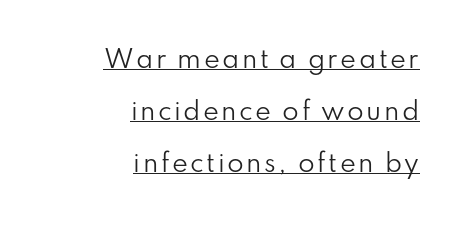
The lettering holds an erect, upright posture throughout. Successive baselines arrive slowly, with a big drop between each. What decoration does the sample have? An underline. The passage is arranged like a letterhead date or caption credit — flush right. Caption: face not bold, strokes unweighted.
